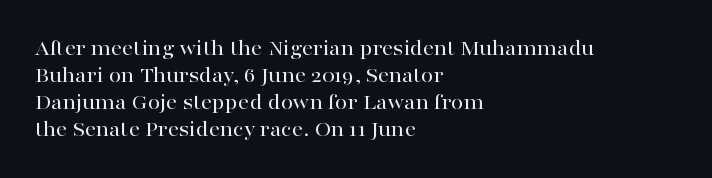
Is the block centered? No — it sits flush against the left margin. Beneath every word, the page is bare. What stands out about the letter spacing? Nothing — it is the standard amount. The lettering stays uniformly vertical, giving the passage a roman look.
